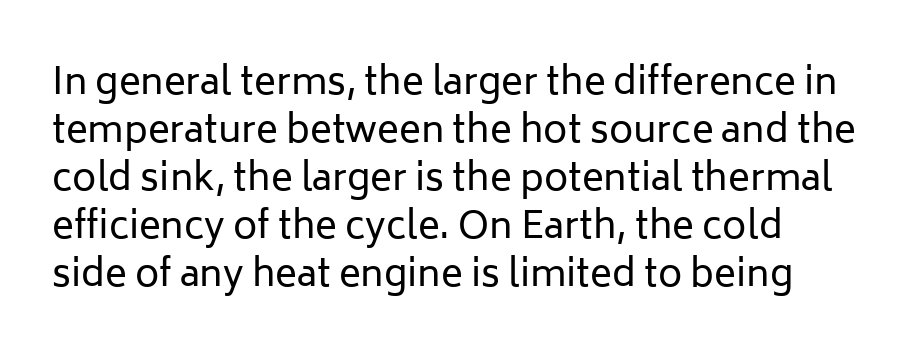
Italic: no, the glyphs are upright roman. The passage is arranged the way most books set body copy — flush left. The characters are drawn with everyday or finer stroke widths. Any mark beneath the type? The region is blank. There is no visible air inserted between adjacent glyphs. The face used here is proportionally spaced, like ordinary book or web type.
